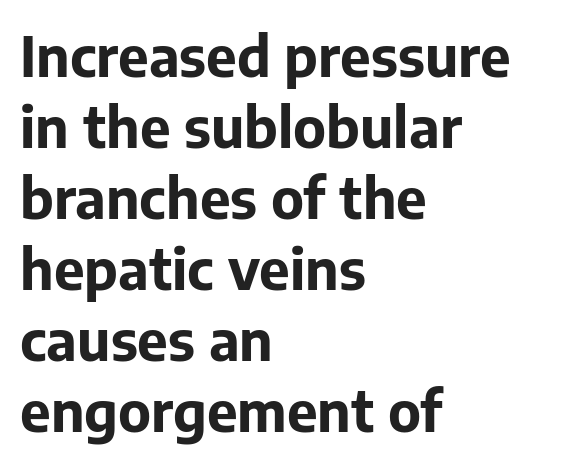
Where is the straight margin? On the left. Varying glyph widths throughout — classic text-font behaviour. Line spacing here is normal. In terms of posture, this sample is upright. Tracking value appears to be zero — textbook default spacing. Note: no serifs on the glyphs.
